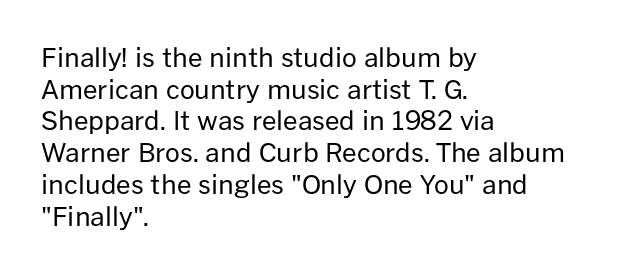
Q: Is the text bold? A: No.
Q: Is the text italic (slanted)? A: No, it is upright.
Q: Is the text underlined? A: No.
Q: How is the paragraph aligned? A: Left-aligned.
Q: Is the spacing between letters normal or unusually wide? A: Normal.
